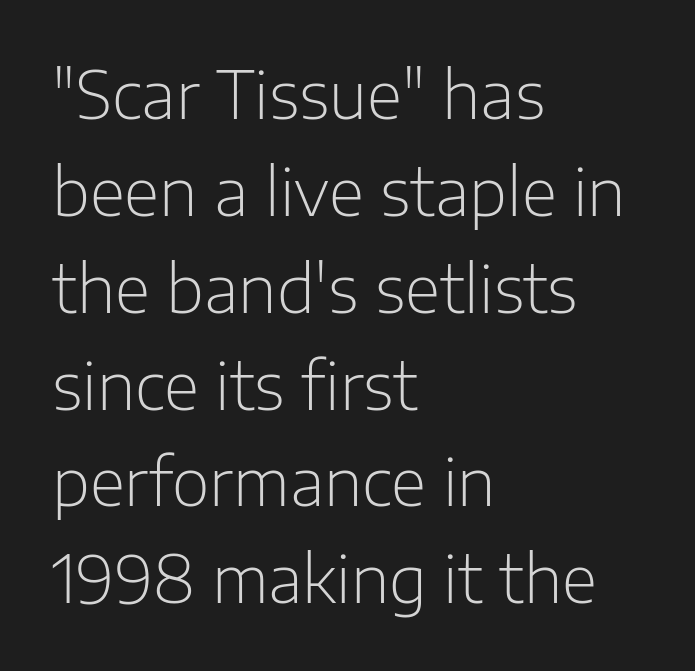
This sample is left-justified, so line endings fall wherever the words run out. Think standard paragraph weight, or any step lighter than that. Unmarked baselines from the first word to the last. Compared with typical body copy, the letter spacing here is the same. Does the lettering tilt? It doesn't — this is upright.
